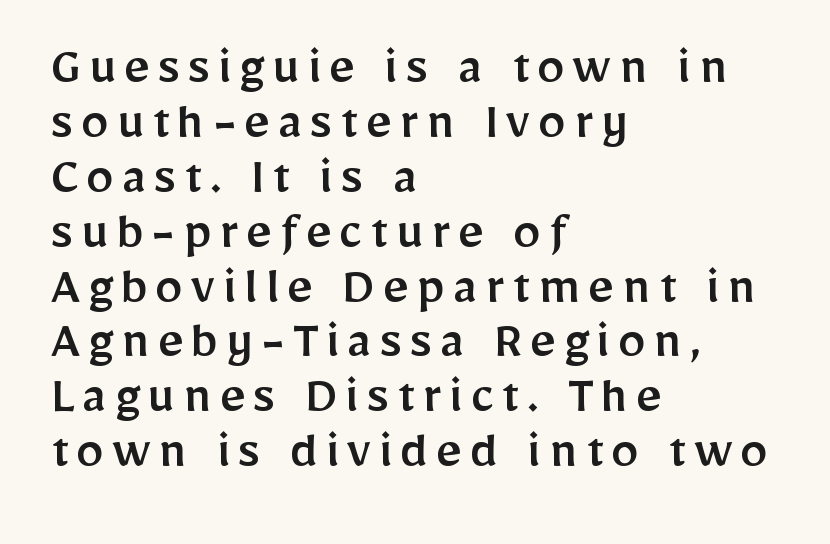
Q: Is the text italic (slanted)? A: No, it is upright.
Q: Is the typeface a serif or a sans-serif typeface? A: Sans-serif.
Q: Is the text underlined? A: No.
Q: How is the paragraph aligned? A: Left-aligned.
Q: Is the spacing between lines tight, normal or loose? A: Tight.
Q: Width (condensed, normal, or wide)? A: Normal.
Q: Stroke contrast? A: Low.
Q: x-height? A: Medium.
Q: Monospaced? A: No.
